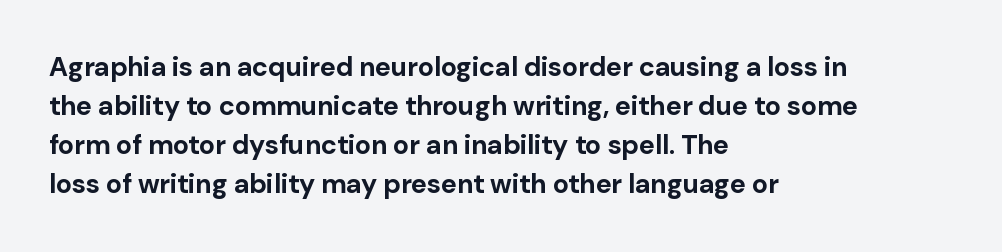
The image shows 27 px bold type, upright; set left-aligned, normal line spacing (1.45x), normal letter spacing, not underlined.
